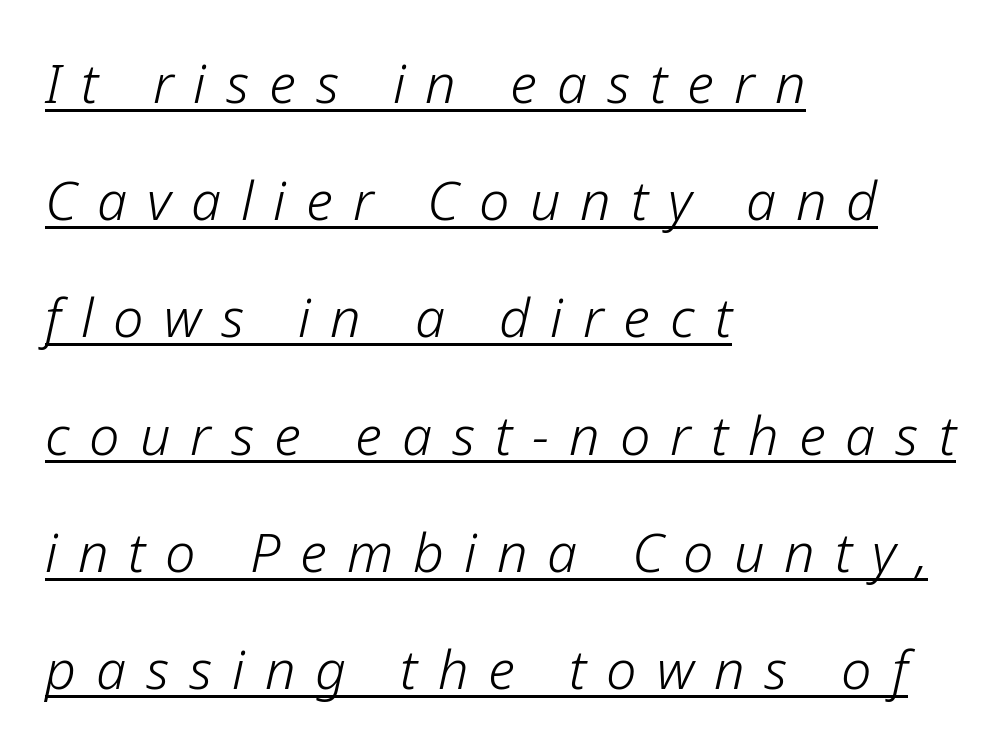
{"italic": "yes", "lean": "right", "slant_degrees": 12, "bold": "no", "weight": "light", "width": "normal", "stroke_contrast": "low", "x_height": "medium", "monospaced": "no", "underline": "yes", "align": "left", "line_spacing": "loose", "line_spacing_ratio": 2.17, "letter_spacing": "wide", "letter_spacing_em": 0.37, "glyph_px": 54}
